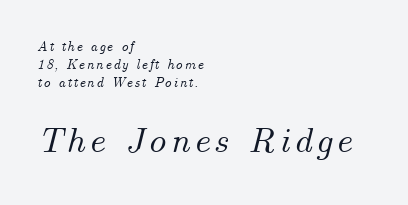
{"italic": "yes", "lean": "right", "slant_degrees": 14, "width": "normal", "stroke_contrast": "medium", "x_height": "small", "monospaced": "no", "underline": "no", "align": "left", "line_spacing": "normal", "line_spacing_ratio": 1.27, "larger_block": "second", "size_ratio": 2.57, "glyph_px": 36}
